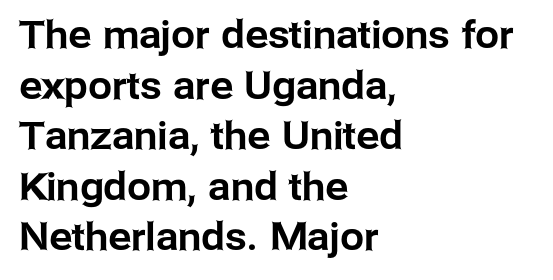
The image shows 38 px sans-serif type, upright; set left-aligned, normal line spacing (1.33x), normal letter spacing, not underlined; low stroke contrast and a medium x-height.
